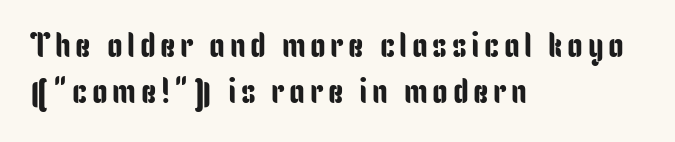
Unlike a traditional serif, this face leaves its strokes unadorned. The space between consecutive lines is moderate. Is this a fixed-width face? No — the glyphs have proportional, varying widths. Notice how the passage keeps a crisp vertical edge on the left only. Just letters on the line, the space beneath them empty.
